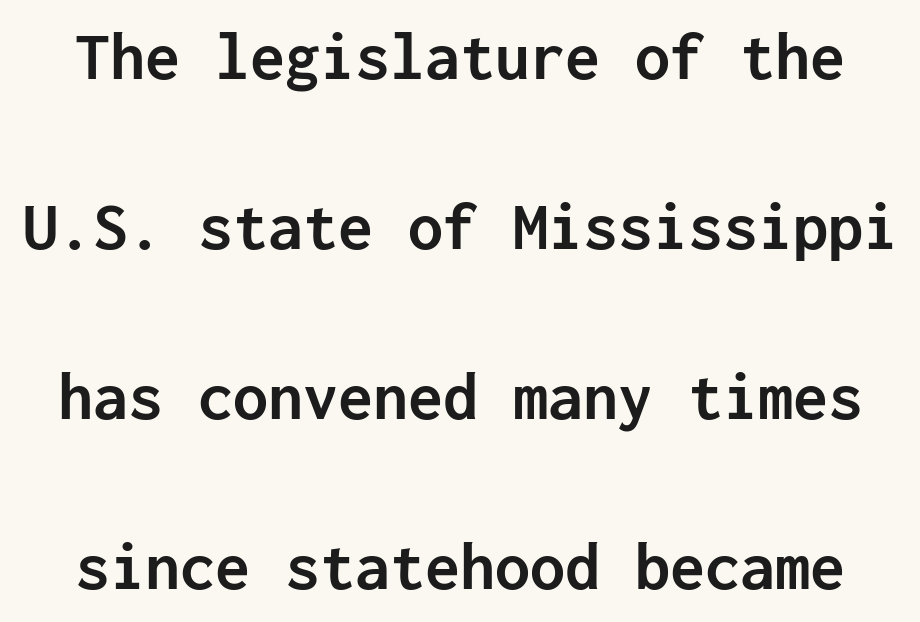
Q: Is the text bold? A: Yes.
Q: Is the text italic (slanted)? A: No, it is upright.
Q: Is the typeface a serif or a sans-serif typeface? A: Sans-serif.
Q: Is the text underlined? A: No.
Q: Is the spacing between letters normal or unusually wide? A: Normal.
Q: Is the spacing between lines tight, normal or loose? A: Loose.
Q: Width (condensed, normal, or wide)? A: Normal.
Q: Stroke contrast? A: Low.
Q: x-height? A: Medium.
Q: Monospaced? A: Yes.
